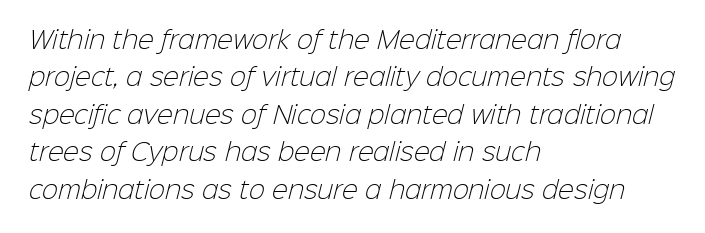
{"bold": "no", "underline": "no", "align": "left", "line_spacing": "normal", "line_spacing_ratio": 1.56, "letter_spacing": "normal", "letter_spacing_em": 0.0, "glyph_px": 24}
